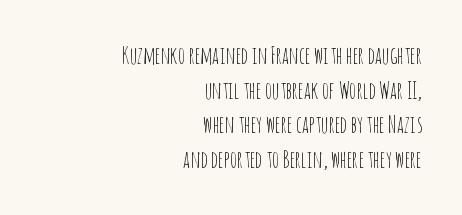
The image shows 23 px text type, upright; set right-aligned, normal line spacing (1.51x), normal letter spacing, not underlined.
